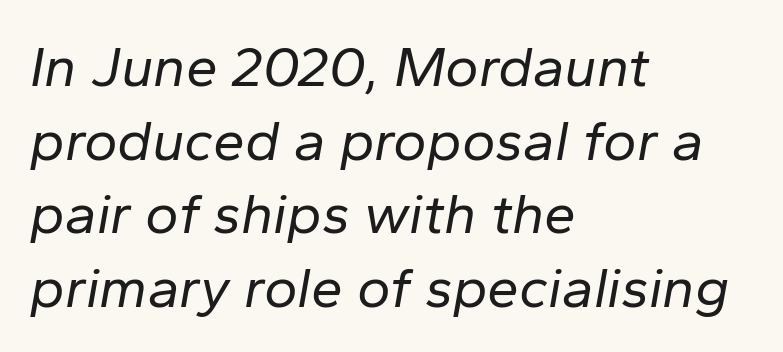
The image shows 57 px regular-weight type, italic (leaning right); set left-aligned, normal line spacing (1.29x), normal letter spacing, not underlined; low stroke contrast and a medium x-height.
